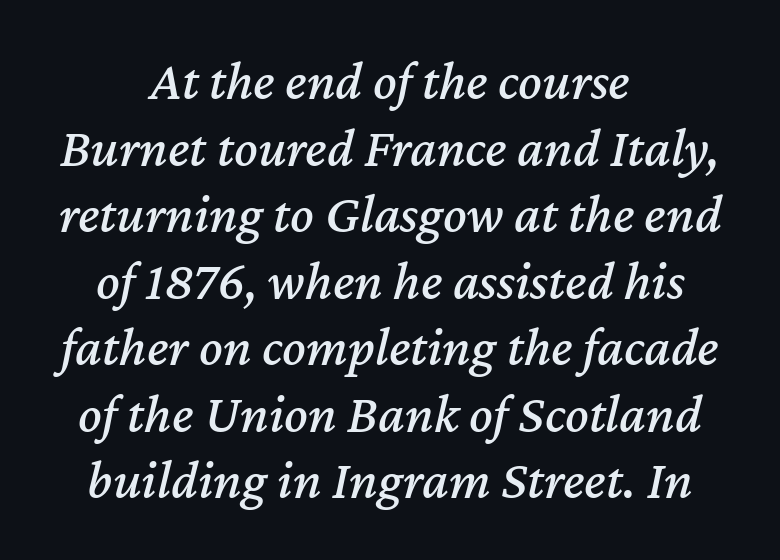
Q: Is the text italic (slanted)? A: Yes, it leans right by about 12 degrees.
Q: Is the text underlined? A: No.
Q: How is the paragraph aligned? A: Centered.
Q: Is the spacing between letters normal or unusually wide? A: Normal.
Q: Width (condensed, normal, or wide)? A: Normal.
Q: Stroke contrast? A: Medium.
Q: x-height? A: Medium.
Q: Monospaced? A: No.
